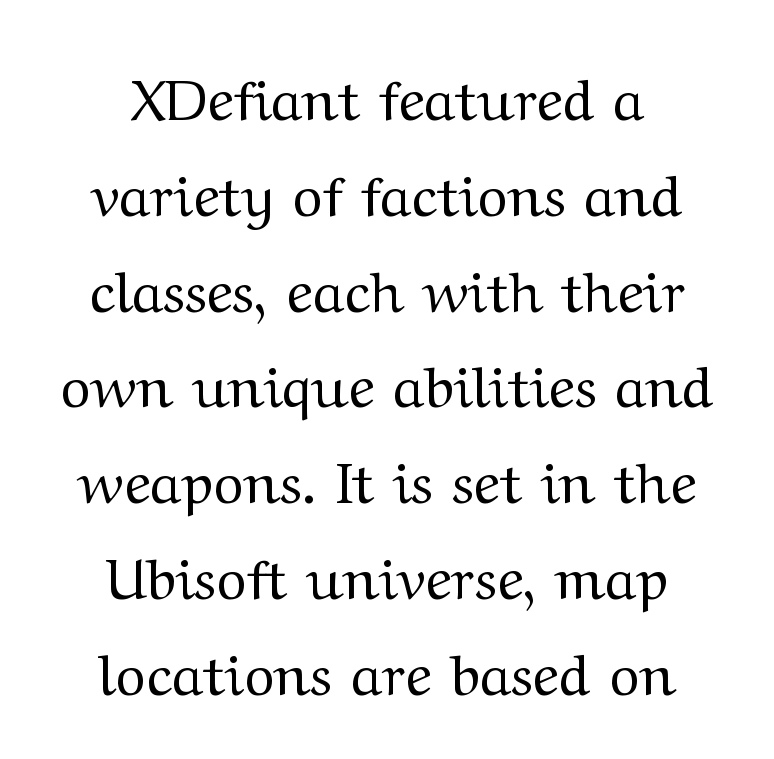
The image shows 57 px regular-weight, wide serif type, upright; set centered, normal line spacing (1.68x), normal letter spacing, not underlined; medium stroke contrast and a medium x-height.
